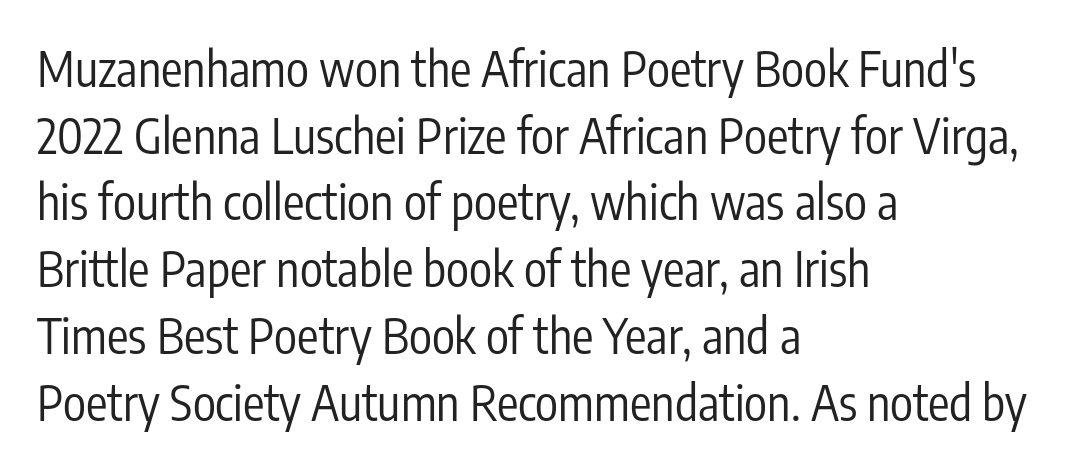
The image shows 48 px regular-weight, condensed sans-serif type, upright; set left-aligned, normal line spacing (1.39x), normal letter spacing, not underlined; low stroke contrast and a medium x-height.
